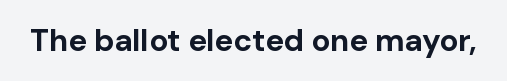
You could call the tracking neutral — neither tight nor loose. Stroke terminals: plain, sans-serif. The passage shown is typed in a proportional face where columns would drift. Italic: no, the glyphs are upright roman. Heft: maximum for text — a bold.
